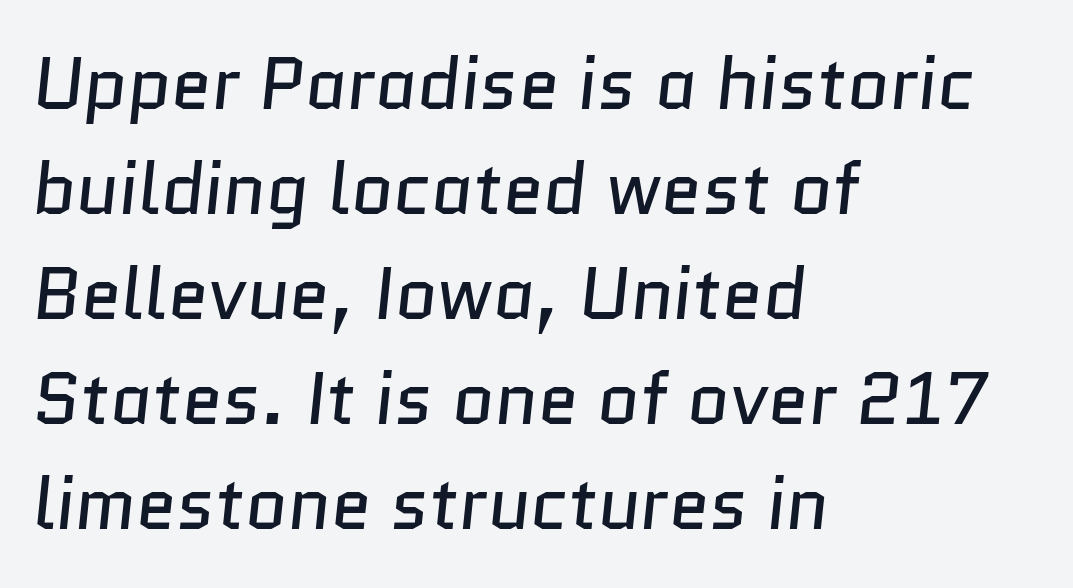
The image shows 73 px regular-weight sans-serif type; set left-aligned, normal line spacing (1.44x), normal letter spacing, not underlined; low stroke contrast and a medium x-height.
